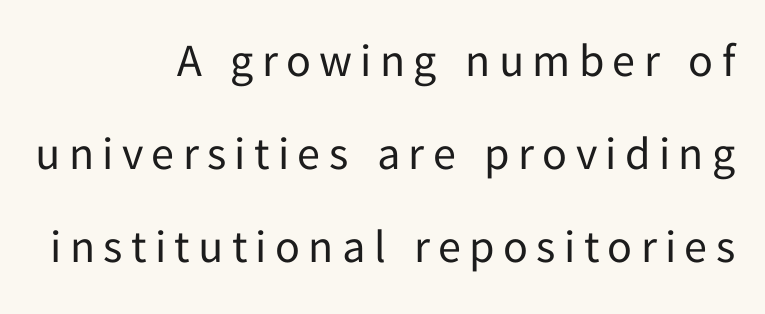
Q: Is the text bold? A: No.
Q: Is the text italic (slanted)? A: No, it is upright.
Q: Is the typeface a serif or a sans-serif typeface? A: Sans-serif.
Q: Is the text underlined? A: No.
Q: How is the paragraph aligned? A: Right-aligned.
Q: Is the spacing between lines tight, normal or loose? A: Loose.
Q: Width (condensed, normal, or wide)? A: Normal.
Q: Stroke contrast? A: Low.
Q: x-height? A: Medium.
Q: Monospaced? A: No.
